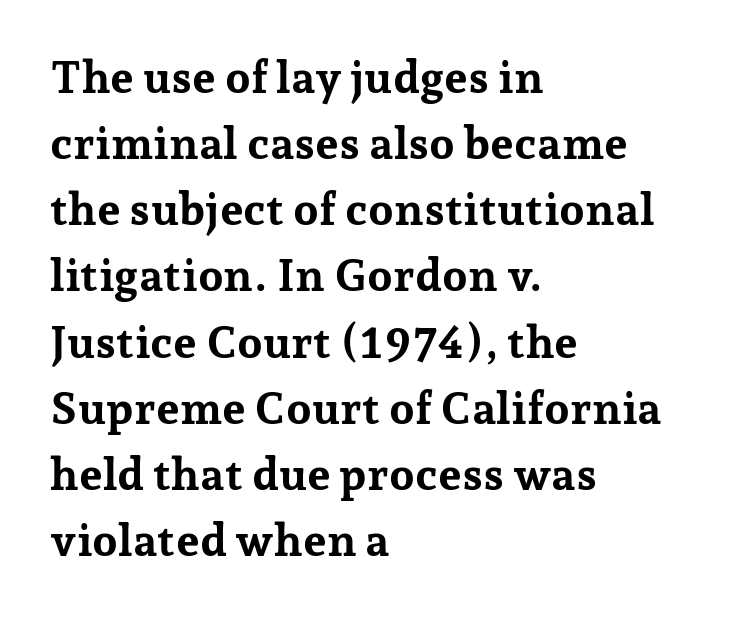
Q: Is the text bold? A: Yes.
Q: Is the text italic (slanted)? A: No, it is upright.
Q: Is the typeface a serif or a sans-serif typeface? A: Serif.
Q: Is the text underlined? A: No.
Q: How is the paragraph aligned? A: Left-aligned.
Q: Is the spacing between letters normal or unusually wide? A: Normal.
Q: Is the spacing between lines tight, normal or loose? A: Normal.
Q: Width (condensed, normal, or wide)? A: Normal.
Q: Stroke contrast? A: Low.
Q: x-height? A: Medium.
Q: Monospaced? A: No.
